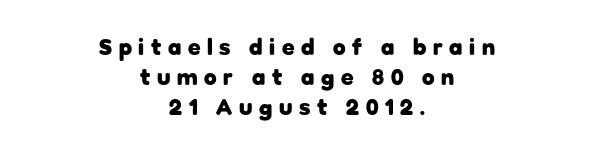
Compared with typical paragraphs, the rows here are spaced about the same. Each row of text sits above clean, open space. Students, note that the glyphs here are deliberately spaced far apart. These lines were composed using upright roman letters. Leftover space on each line is divided equally before and after the words. The strokes are fattened all the way to bold.
